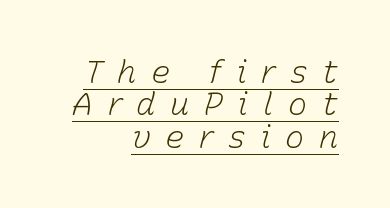
{"italic": "yes", "lean": "right", "slant_degrees": 15, "bold": "no", "weight": "light", "width": "normal", "stroke_contrast": "low", "x_height": "medium", "monospaced": "no", "underline": "yes", "align": "right", "line_spacing": "tight", "line_spacing_ratio": 1.01, "letter_spacing": "wide", "letter_spacing_em": 0.45, "glyph_px": 32}
